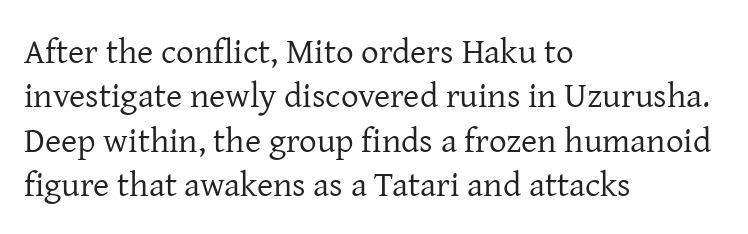
The image shows 35 px regular-weight serif type, upright; set left-aligned, normal line spacing (1.27x), normal letter spacing, not underlined; low stroke contrast and a medium x-height.
